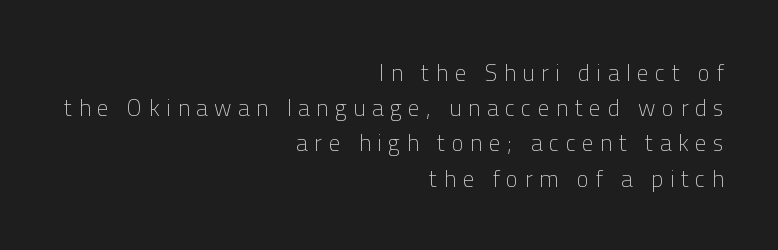
Ordinary non-slanted type is in use. Caption: multi-line text, flush right, ragged left. The face looks like a standard text weight, possibly lighter. The baseline area is clear.
